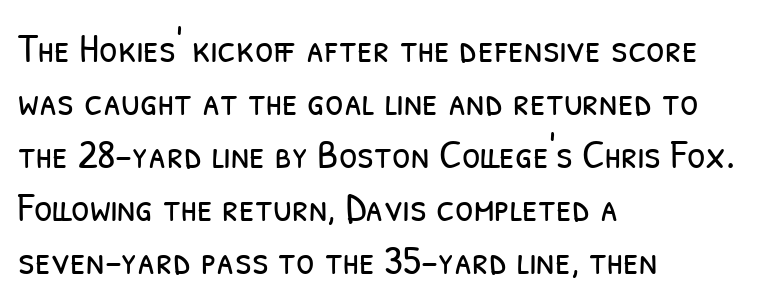
Note: no serifs on the glyphs. Regarding leading, the lines here are spaced in the standard way. Honestly, there is no underline to notice here at all. Spacing between characters is what you'd get straight out of the box. Proportional: the letters do not fall into vertical columns.
